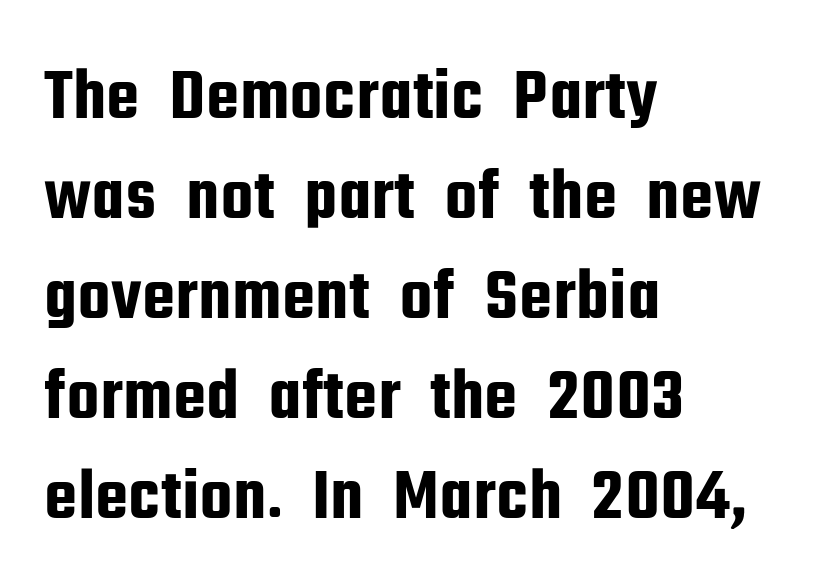
Q: Is the text italic (slanted)? A: No, it is upright.
Q: Is the typeface a serif or a sans-serif typeface? A: Sans-serif.
Q: Is the text underlined? A: No.
Q: How is the paragraph aligned? A: Left-aligned.
Q: Is the spacing between letters normal or unusually wide? A: Normal.
Q: Is the spacing between lines tight, normal or loose? A: Normal.
Q: Width (condensed, normal, or wide)? A: Condensed.
Q: Stroke contrast? A: Low.
Q: x-height? A: Medium.
Q: Monospaced? A: No.
